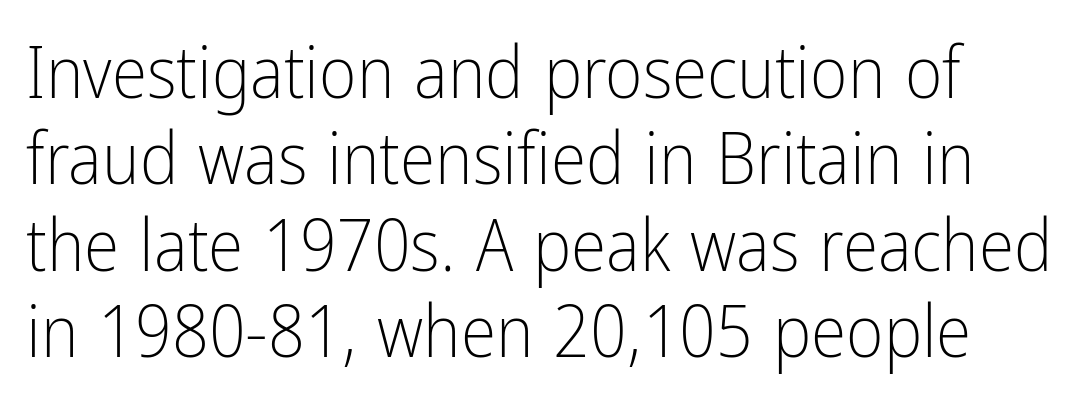
The image shows 72 px light, condensed sans-serif type, upright; set line spacing 1.2x, normal letter spacing, not underlined; low stroke contrast and a medium x-height.
